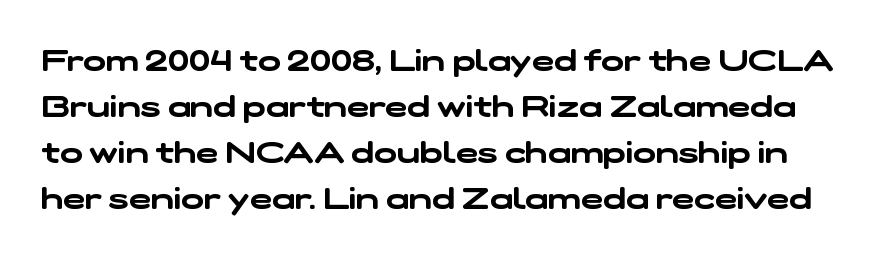
The image shows 30 px wide sans-serif type; set normal line spacing (1.53x), normal letter spacing, not underlined; low stroke contrast and a medium x-height.
